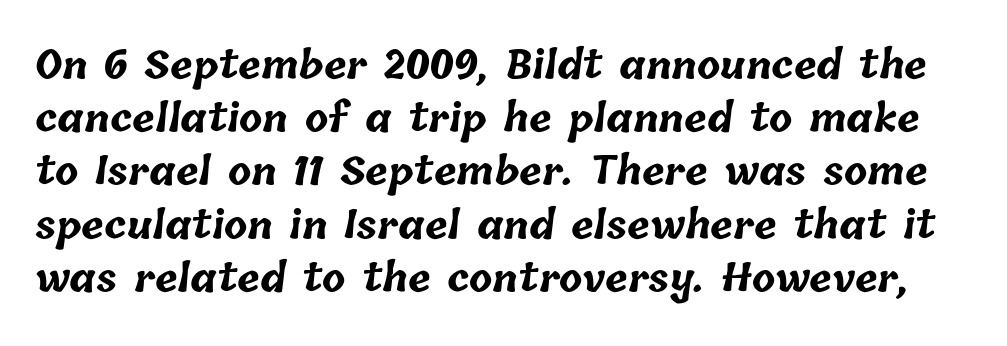
Q: Is the text bold? A: Yes.
Q: Is the text underlined? A: No.
Q: Is the spacing between letters normal or unusually wide? A: Normal.
Q: Is the spacing between lines tight, normal or loose? A: Normal.
Q: Width (condensed, normal, or wide)? A: Normal.
Q: Stroke contrast? A: Low.
Q: x-height? A: Medium.
Q: Monospaced? A: No.
